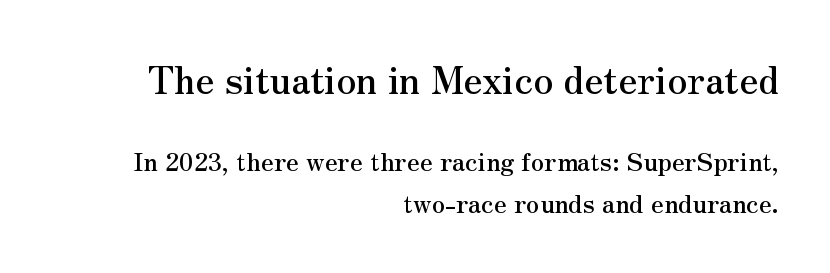
Q: Is the text italic (slanted)? A: No, it is upright.
Q: Is the typeface a serif or a sans-serif typeface? A: Serif.
Q: Is the text underlined? A: No.
Q: How is the paragraph aligned? A: Right-aligned.
Q: Is the spacing between letters normal or unusually wide? A: Normal.
Q: Is the spacing between lines tight, normal or loose? A: Normal.
Q: Which block of text is set in a larger size, the first (top) or the second (bottom)? A: The first (top) one.
Q: Width (condensed, normal, or wide)? A: Normal.
Q: Stroke contrast? A: Medium.
Q: x-height? A: Small.
Q: Monospaced? A: No.
